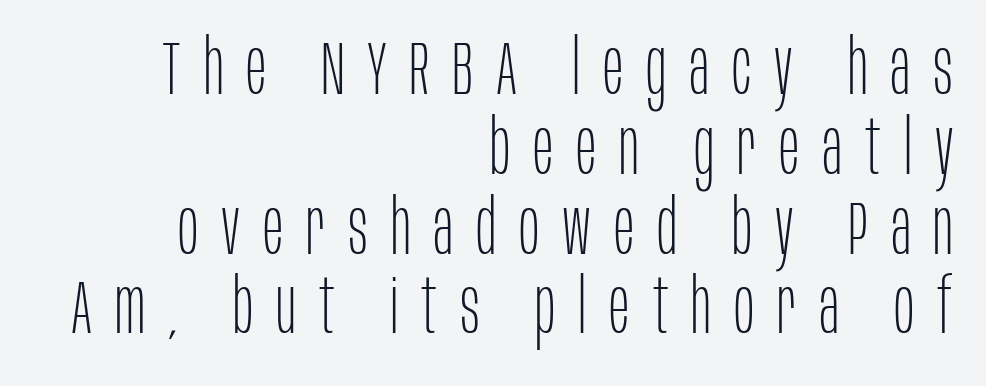
Q: Is the text bold? A: No.
Q: Is the text italic (slanted)? A: No, it is upright.
Q: Is the typeface a serif or a sans-serif typeface? A: Sans-serif.
Q: Is the text underlined? A: No.
Q: How is the paragraph aligned? A: Right-aligned.
Q: Is the spacing between letters normal or unusually wide? A: Unusually wide.
Q: Is the spacing between lines tight, normal or loose? A: Tight.
Q: Width (condensed, normal, or wide)? A: Condensed.
Q: Stroke contrast? A: Low.
Q: x-height? A: Large.
Q: Monospaced? A: No.
